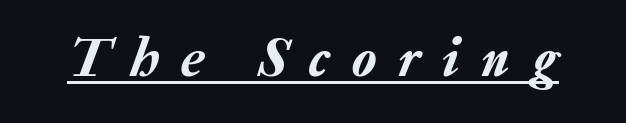
The face used here is proportionally spaced, like ordinary book or web type. Posture: slanted. Honestly, the underline is the first thing you notice here. How are the letters spaced? Widely, with obvious added tracking.
